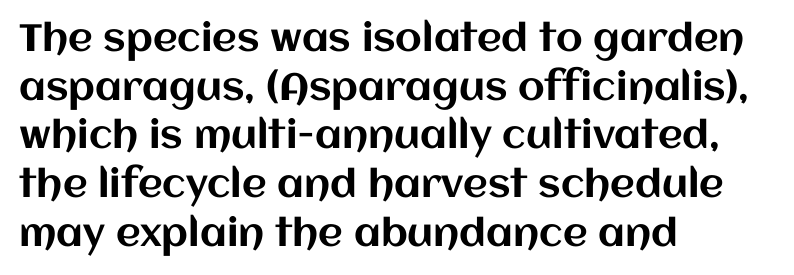
{"italic": "no", "width": "normal", "stroke_contrast": "medium", "x_height": "large", "monospaced": "no", "underline": "no", "align": "left", "line_spacing": "normal", "line_spacing_ratio": 1.28, "letter_spacing": "normal", "letter_spacing_em": 0.0, "glyph_px": 38}
